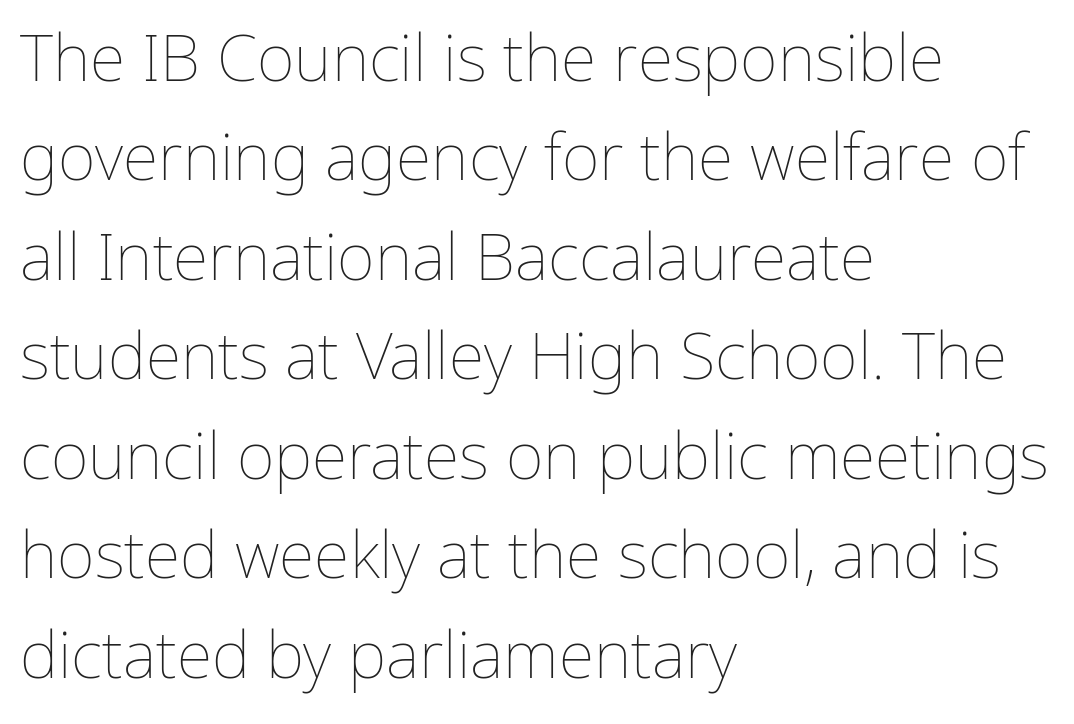
The image shows 65 px thin type, upright; set left-aligned, normal line spacing (1.53x), normal letter spacing, not underlined; low stroke contrast and a medium x-height.
